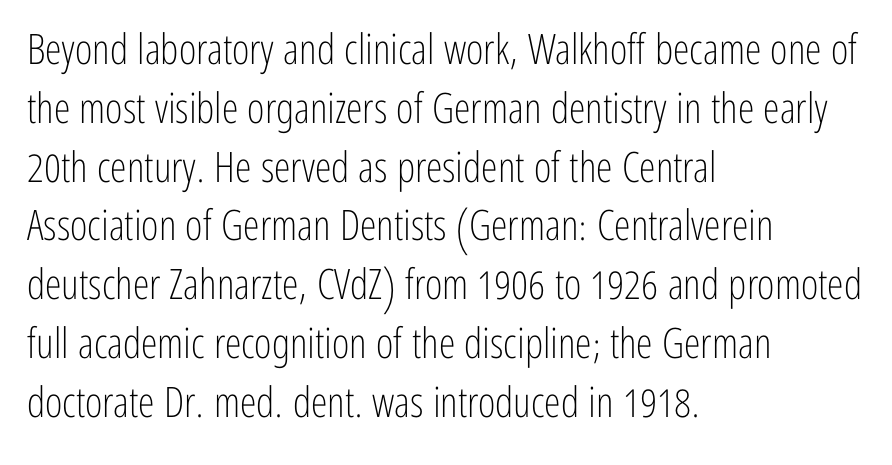
Q: Is the text bold? A: No.
Q: Is the text italic (slanted)? A: No, it is upright.
Q: Is the typeface a serif or a sans-serif typeface? A: Sans-serif.
Q: Is the text underlined? A: No.
Q: How is the paragraph aligned? A: Left-aligned.
Q: Is the spacing between letters normal or unusually wide? A: Normal.
Q: Is the spacing between lines tight, normal or loose? A: Normal.
Q: Width (condensed, normal, or wide)? A: Condensed.
Q: Stroke contrast? A: Low.
Q: x-height? A: Medium.
Q: Monospaced? A: No.
